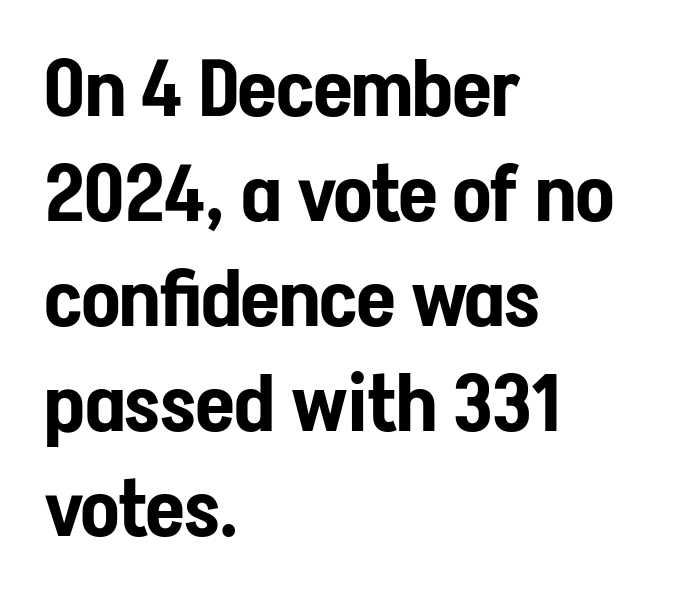
The image shows 79 px condensed sans-serif type, upright; set left-aligned, normal line spacing (1.33x), normal letter spacing, not underlined; low stroke contrast and a medium x-height.
